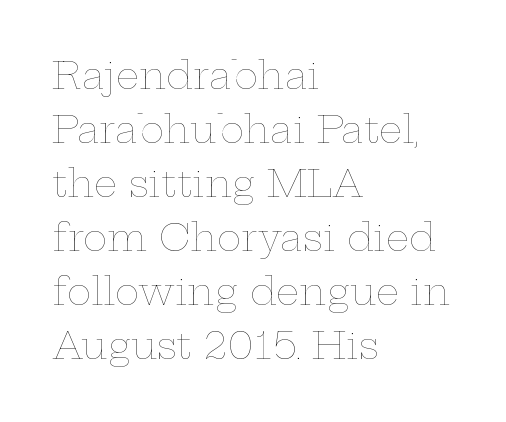
This reads as an unemphasized weight, regular at the heaviest. Quick note: underline off. Reading down the column, the eye jumps a familiar distance to each next line. Ascenders rise straight up at ninety degrees. If you drew a ruler down the left edge, every line would touch it. The face used here is rendered with its standard letterfit.
